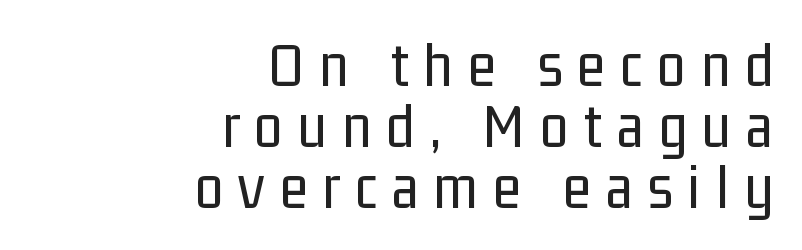
Q: Is the text bold? A: No.
Q: Is the text italic (slanted)? A: No, it is upright.
Q: Is the typeface a serif or a sans-serif typeface? A: Sans-serif.
Q: Is the text underlined? A: No.
Q: How is the paragraph aligned? A: Right-aligned.
Q: Is the spacing between letters normal or unusually wide? A: Unusually wide.
Q: Is the spacing between lines tight, normal or loose? A: Tight.
Q: Width (condensed, normal, or wide)? A: Condensed.
Q: Stroke contrast? A: Low.
Q: x-height? A: Medium.
Q: Monospaced? A: No.
